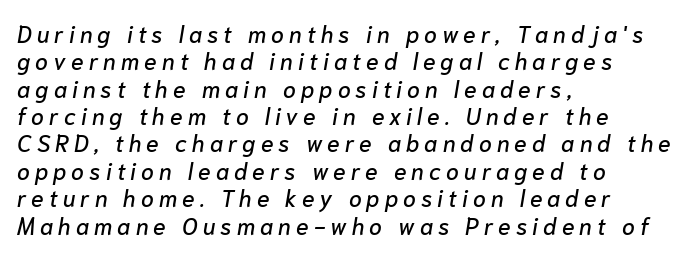
Q: Is the text italic (slanted)? A: Yes, it leans right by about 10 degrees.
Q: Is the text underlined? A: No.
Q: How is the paragraph aligned? A: Left-aligned.
Q: Is the spacing between letters normal or unusually wide? A: Unusually wide.
